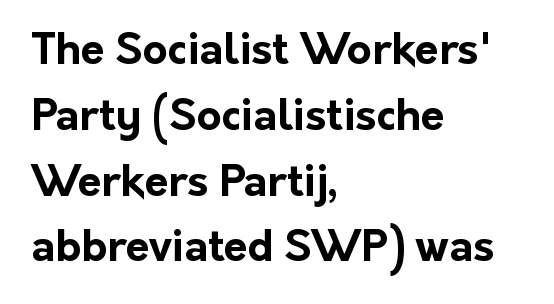
The image shows 43 px bold sans-serif type, upright; set left-aligned, normal line spacing (1.53x), normal letter spacing, not underlined; low stroke contrast and a medium x-height.
